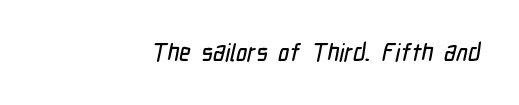
Rule under the text: the space is simply empty. In CSS terms this would be text-align: right. The letterforms sit shoulder to shoulder at normal distance.
